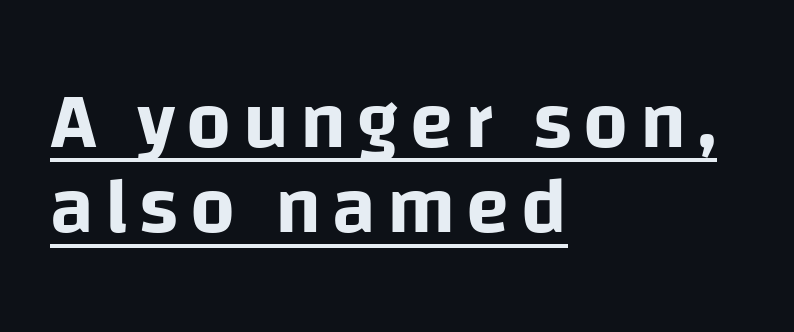
{"serif": "no", "italic": "no", "width": "normal", "stroke_contrast": "low", "x_height": "large", "monospaced": "no", "underline": "yes", "align": "left", "line_spacing": "tight", "line_spacing_ratio": 1.08, "glyph_px": 79}
